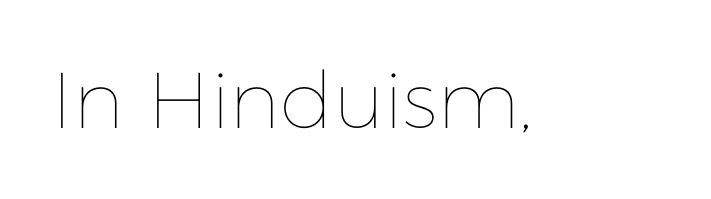
{"italic": "no", "bold": "no", "weight": "thin", "width": "normal", "stroke_contrast": "low", "x_height": "medium", "monospaced": "no", "underline": "no", "letter_spacing": "normal", "letter_spacing_em": 0.0, "glyph_px": 79}
